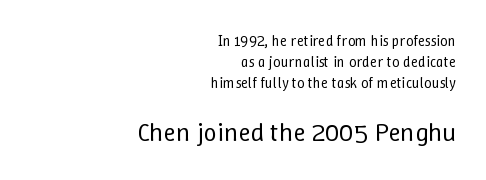
The composition opens small and finishes big. Nobody touched the tracking dial on this one. Underline: absent. Layout note: lines flush right. A roman cut, with each character standing at attention.
